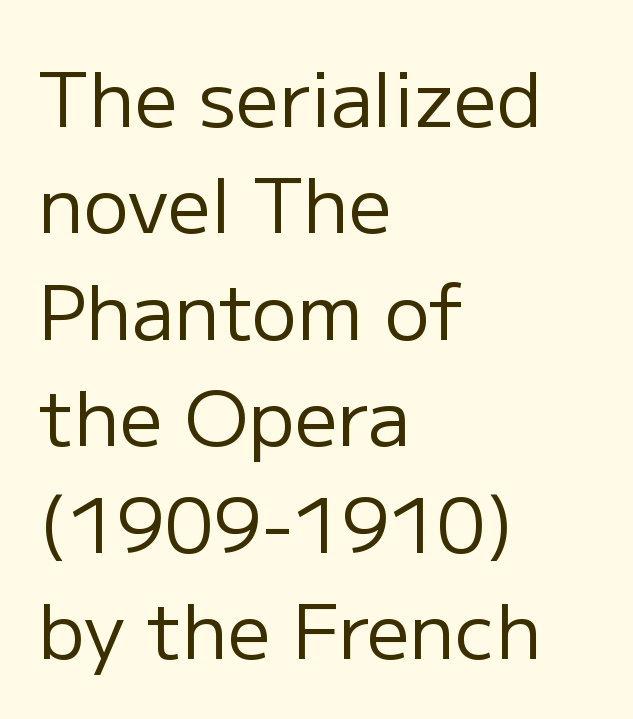
Here the designer chose a conventional face with non-uniform glyph widths. The string is rendered with underlining switched off. Is the block centered? No — it sits flush against the left margin. This is sans-serif lettering, the kind often seen on screens and signage. The typography opts for an upright posture over an oblique one. The weight would be labelled regular, book, light, or lighter still.
